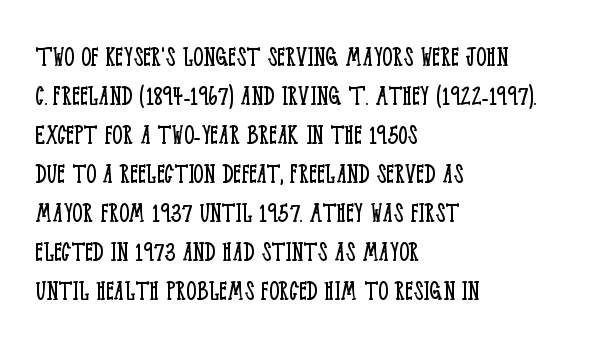
{"serif": "yes", "italic": "no", "bold": "no", "weight": "light", "width": "condensed", "stroke_contrast": "low", "x_height": "large", "monospaced": "no", "underline": "no", "align": "left", "line_spacing": "normal", "line_spacing_ratio": 1.26, "letter_spacing": "normal", "letter_spacing_em": 0.0, "glyph_px": 31}
